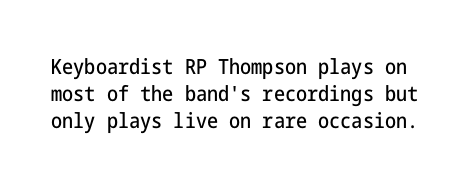
The image shows 21 px text type, upright; set normal line spacing (1.28x), normal letter spacing, not underlined.
